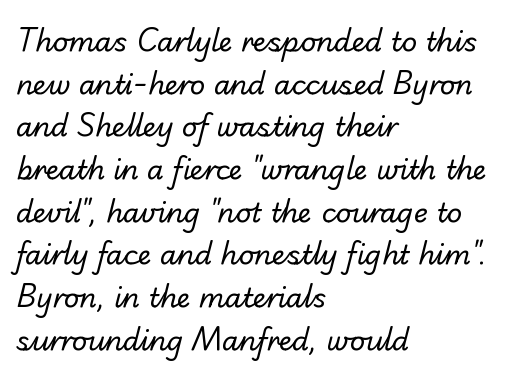
Q: Is the text bold? A: No.
Q: Is the text underlined? A: No.
Q: How is the paragraph aligned? A: Left-aligned.
Q: Is the spacing between letters normal or unusually wide? A: Normal.
Q: Is the spacing between lines tight, normal or loose? A: Normal.
